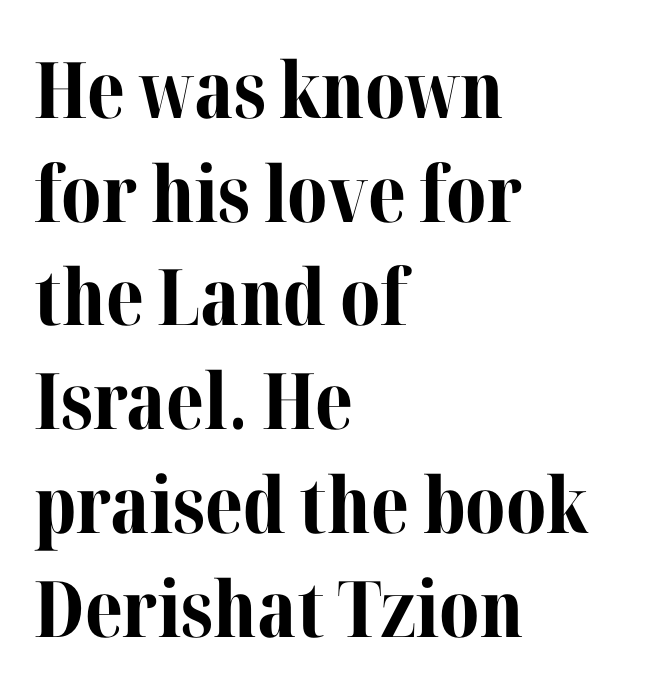
Q: Is the text bold? A: Yes.
Q: Is the text italic (slanted)? A: No, it is upright.
Q: Is the typeface a serif or a sans-serif typeface? A: Serif.
Q: Is the text underlined? A: No.
Q: How is the paragraph aligned? A: Left-aligned.
Q: Is the spacing between letters normal or unusually wide? A: Normal.
Q: Is the spacing between lines tight, normal or loose? A: Normal.
Q: Width (condensed, normal, or wide)? A: Normal.
Q: Stroke contrast? A: Medium.
Q: x-height? A: Medium.
Q: Monospaced? A: No.
